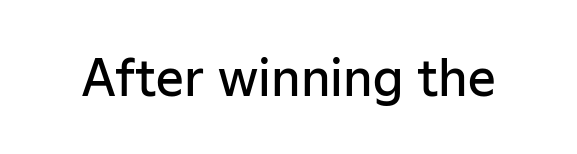
These lines are composed in type without serifs. Bare-footed words on every line. Each letter keeps its own natural width here, so spacing adapts to shape. Designer's note — italics off, roman on. Spacing between characters is what you'd get straight out of the box. Heft: intermediate — a semibold.
